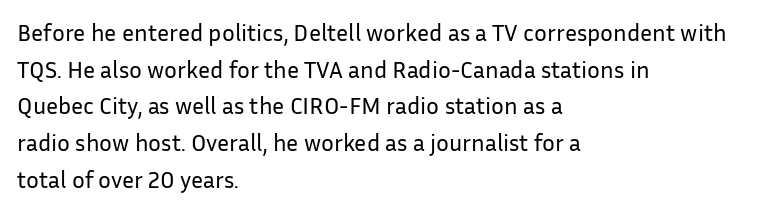
Standard letterfit; no display-style spreading of the glyphs. No chunkiness to these letters — they're not bold. This is roman type, the default non-slanted kind. Does the copy run flush right? No — it runs flush left.
